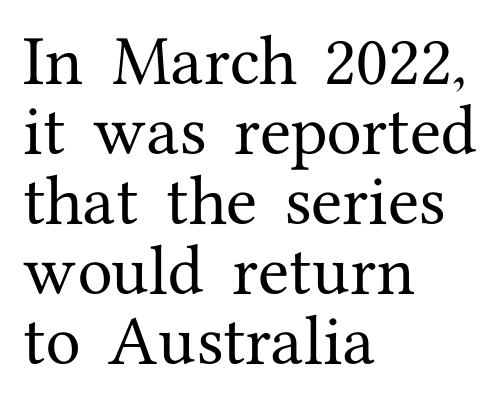
The image shows 57 px serif type, upright; set left-aligned, line spacing 1.23x, normal letter spacing, not underlined; medium stroke contrast and a medium x-height.
